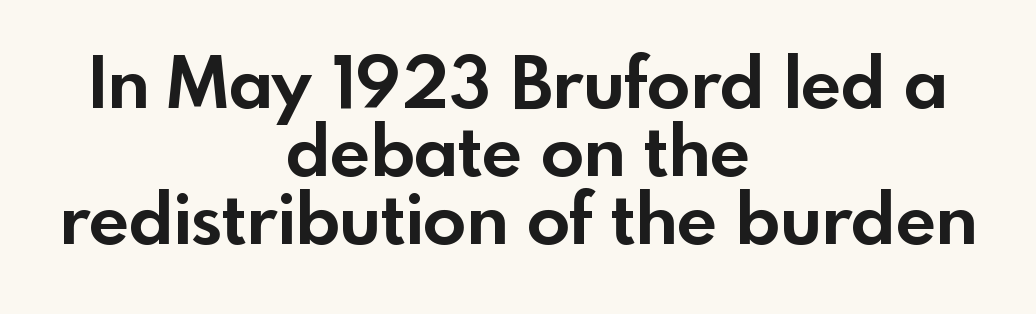
The lines are quadded center. Varying glyph widths throughout — classic text-font behaviour. Lines of text with bare space underneath. Each letter's strokes conclude bluntly, with no projecting serifs. The specimen reads as upright at a glance.
